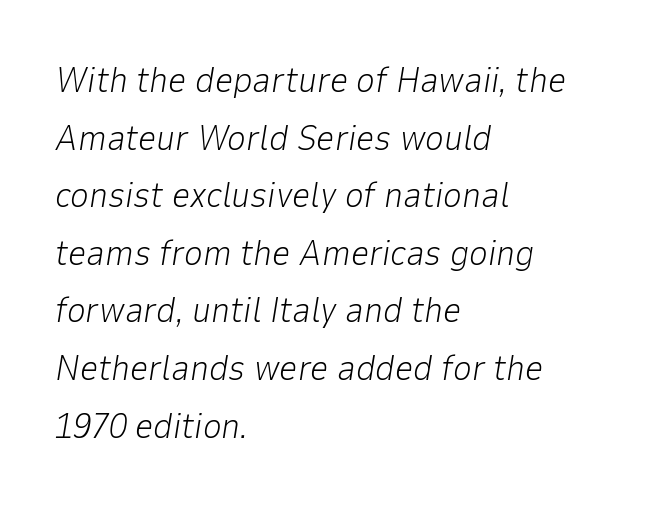
A typesetter would call this proportional, since set widths differ per character. Layout note: lines flush left. Between one letter and the next there's only the usual sliver of space. If you drew a line through each stem, it would be angled.
